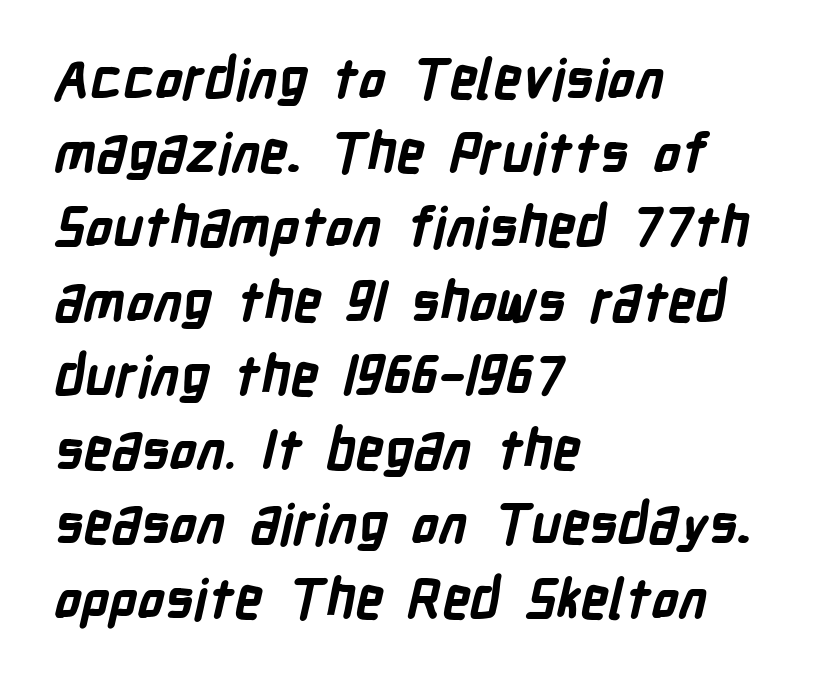
Q: Is the text bold? A: Yes.
Q: Is the typeface a serif or a sans-serif typeface? A: Sans-serif.
Q: Is the text underlined? A: No.
Q: How is the paragraph aligned? A: Left-aligned.
Q: Is the spacing between letters normal or unusually wide? A: Normal.
Q: Is the spacing between lines tight, normal or loose? A: Normal.
Q: Width (condensed, normal, or wide)? A: Condensed.
Q: Stroke contrast? A: Low.
Q: x-height? A: Medium.
Q: Monospaced? A: No.
